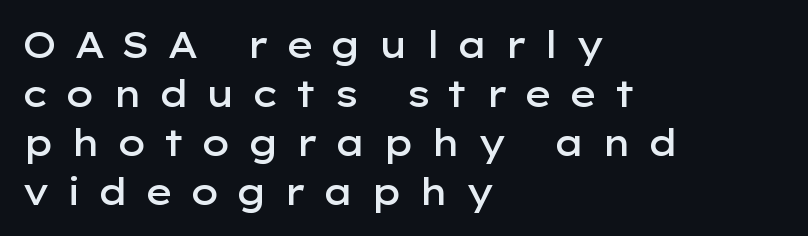
Q: Is the text bold? A: Semi-bold.
Q: Is the text italic (slanted)? A: No, it is upright.
Q: Is the typeface a serif or a sans-serif typeface? A: Sans-serif.
Q: Is the text underlined? A: No.
Q: How is the paragraph aligned? A: Left-aligned.
Q: Is the spacing between letters normal or unusually wide? A: Unusually wide.
Q: Is the spacing between lines tight, normal or loose? A: Normal.
Q: Width (condensed, normal, or wide)? A: Wide.
Q: Stroke contrast? A: Low.
Q: x-height? A: Medium.
Q: Monospaced? A: No.
